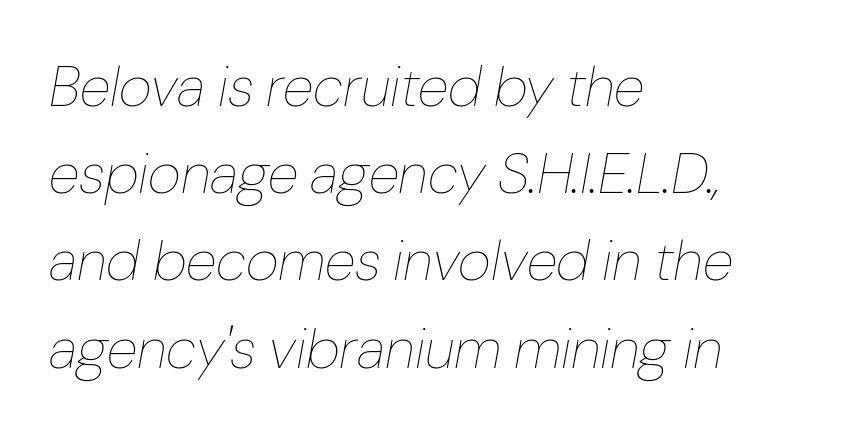
{"italic": "yes", "lean": "right", "slant_degrees": 10, "bold": "no", "weight": "thin", "width": "normal", "stroke_contrast": "low", "x_height": "medium", "monospaced": "no", "underline": "no", "align": "left", "line_spacing": "normal", "line_spacing_ratio": 1.53, "letter_spacing": "normal", "letter_spacing_em": 0.0, "glyph_px": 57}
